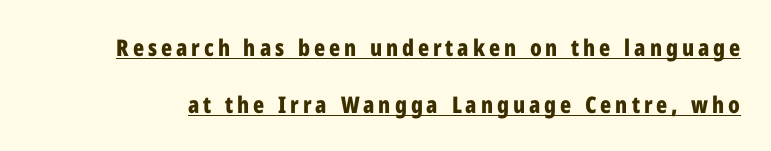
The image shows 23 px bold type, upright; set loose line spacing (2.47x), underlined.
